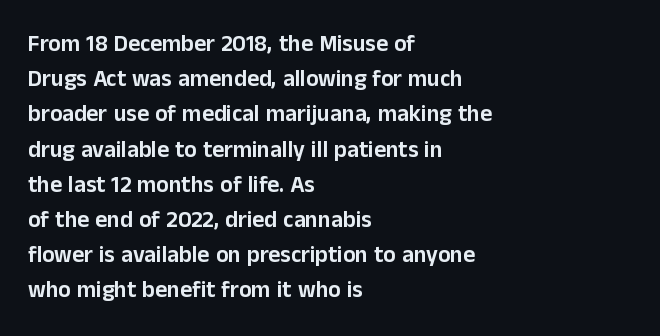
The designer left line spacing at the default. The face used here is rendered with its standard letterfit. The letters stand upright; this is a roman face. The rag falls on the right side of this text block. The words here are not underlined.
